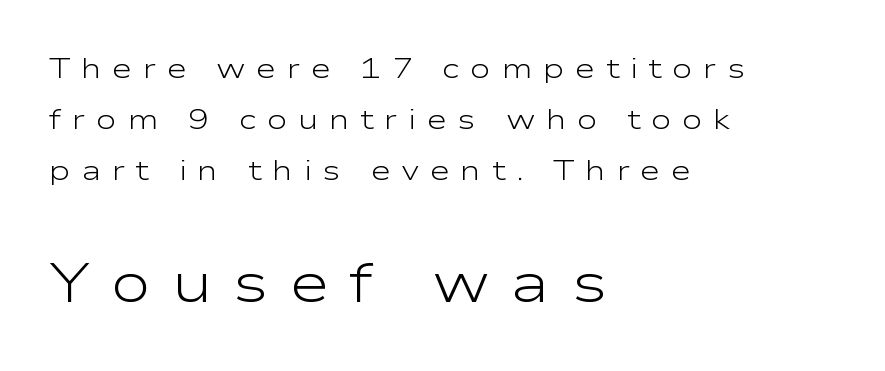
Q: Is the text bold? A: No.
Q: Is the text italic (slanted)? A: No, it is upright.
Q: Is the typeface a serif or a sans-serif typeface? A: Sans-serif.
Q: Is the text underlined? A: No.
Q: How is the paragraph aligned? A: Left-aligned.
Q: Is the spacing between letters normal or unusually wide? A: Unusually wide.
Q: Which block of text is set in a larger size, the first (top) or the second (bottom)? A: The second (bottom) one.
Q: Width (condensed, normal, or wide)? A: Wide.
Q: Stroke contrast? A: Low.
Q: x-height? A: Medium.
Q: Monospaced? A: No.
